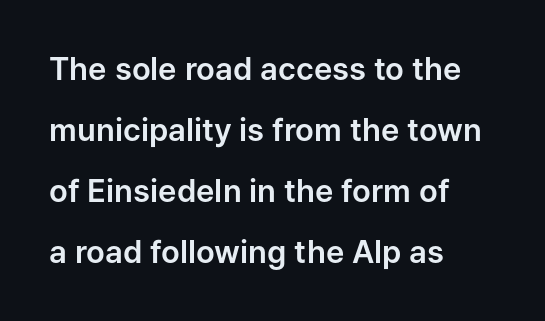
The image shows 31 px sans-serif type, upright; set left-aligned, loose line spacing (1.97x), normal letter spacing, not underlined; low stroke contrast and a medium x-height.
